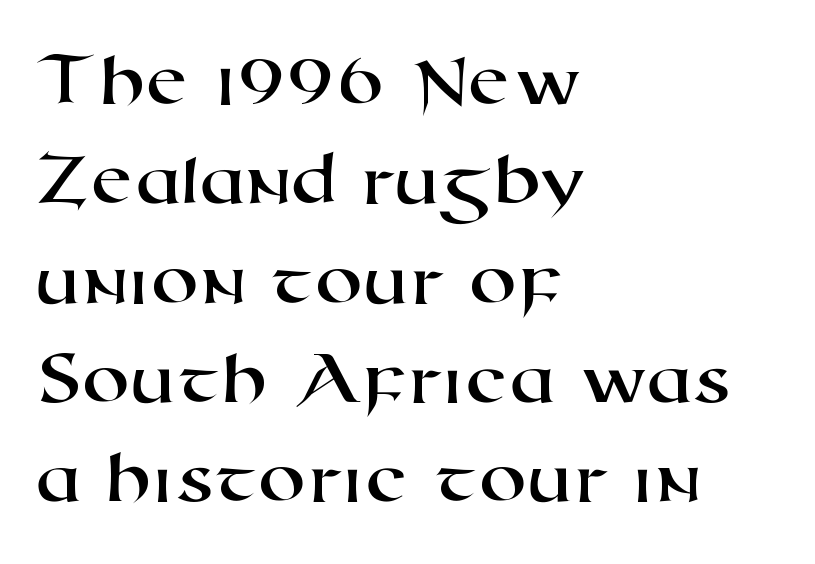
{"serif": "no", "width": "wide", "stroke_contrast": "high", "x_height": "medium", "monospaced": "no", "underline": "no", "align": "left", "line_spacing": "normal", "line_spacing_ratio": 1.29, "letter_spacing": "normal", "letter_spacing_em": 0.0, "glyph_px": 77}
